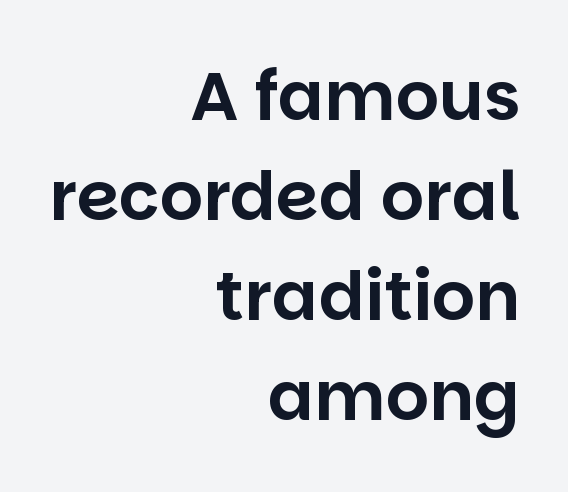
The image shows 68 px sans-serif type, upright; set right-aligned, normal line spacing (1.47x), normal letter spacing, not underlined; low stroke contrast and a large x-height.
